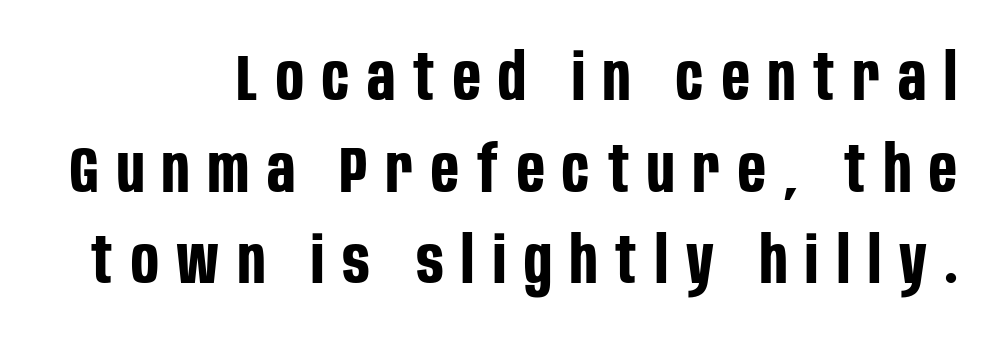
Q: Is the text bold? A: Yes.
Q: Is the text italic (slanted)? A: No, it is upright.
Q: Is the typeface a serif or a sans-serif typeface? A: Sans-serif.
Q: Is the text underlined? A: No.
Q: How is the paragraph aligned? A: Right-aligned.
Q: Is the spacing between letters normal or unusually wide? A: Unusually wide.
Q: Is the spacing between lines tight, normal or loose? A: Normal.
Q: Width (condensed, normal, or wide)? A: Condensed.
Q: Stroke contrast? A: Low.
Q: x-height? A: Large.
Q: Monospaced? A: No.
